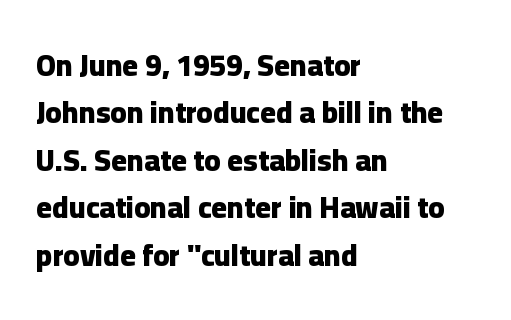
The rendering shows plain stroke endings on the letterforms — a sans-serif design. These lines keep a tight, regular rhythm from letter to letter. Each letter keeps its own natural width here, so spacing adapts to shape. What weight is shown? A full bold with thick strokes. Upright lettering throughout. Descenders hang freely into open space.
